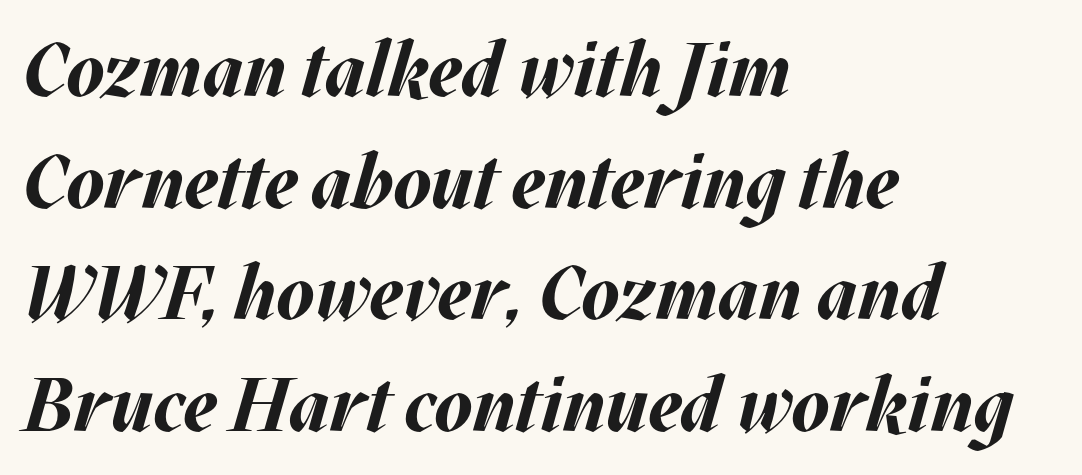
These words are printed bold, with thick strokes throughout. There is no visible air inserted between adjacent glyphs. The face used here is proportionally spaced, like ordinary book or web type. The leading is moderate, giving the passage an even texture. If you drew a ruler down the left edge, every line would touch it. Designer's note — italics engaged.
